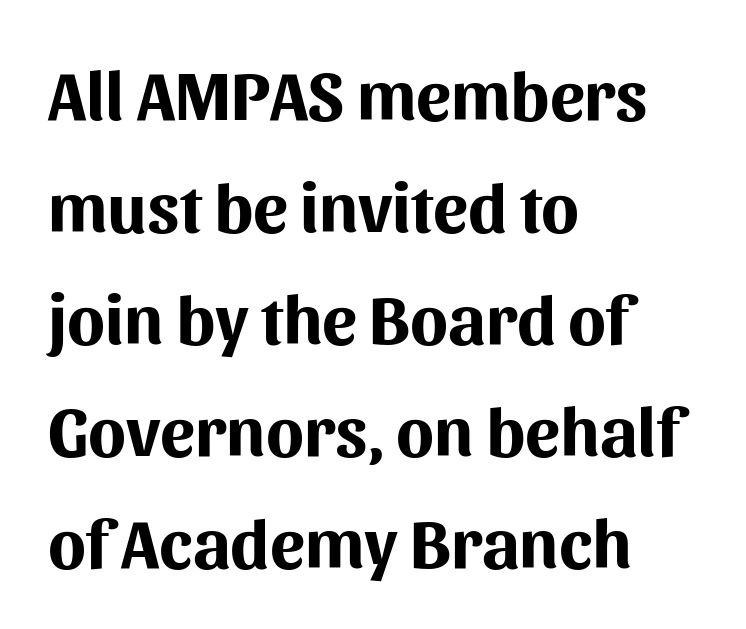
The line-height multiplier appears to be the usual default. Plain, unruled lines of type. This sample has the flowing, uneven cadence of proportional lettering. Every stem runs plumb, perpendicular to the baseline.
